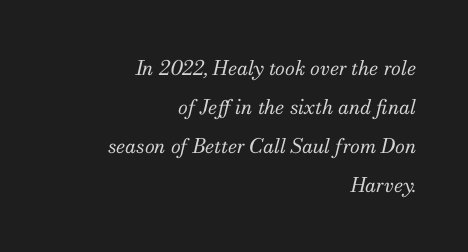
The typography opts for an oblique posture over an upright one. The letterforms sit at book weight or below. Does the copy run flush right? Yes — the right margin is perfectly even. Widely set lines give the paragraph a tall, airy silhouette.
